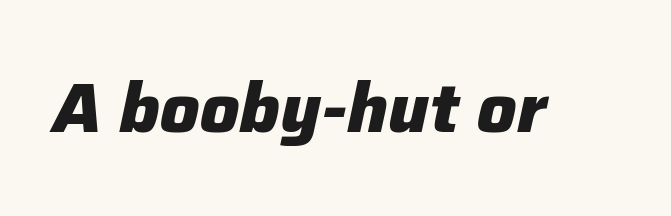
A clean baseline with only descenders dipping below it. These lines are rendered in a variable-pitch font. The typesetting leans heavy: a genuine bold. Compared with ordinary roman type, these characters are visibly tilted. How are the letters spaced? Ordinarily, with no added tracking.
